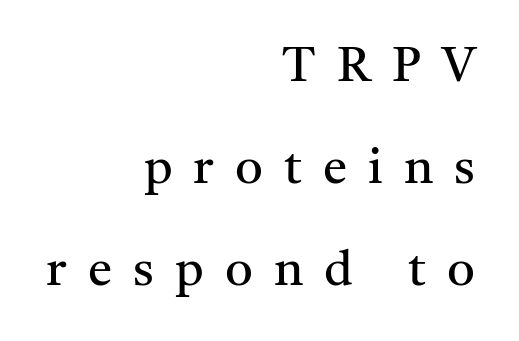
The image shows 49 px regular-weight serif type, upright; set right-aligned, loose line spacing (2.08x), unusually wide letter spacing (+0.43 em), not underlined; medium stroke contrast and a medium x-height.
